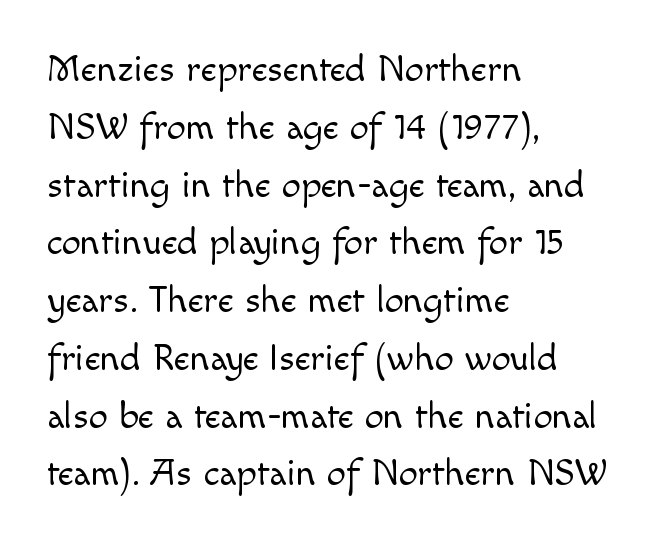
{"serif": "no", "italic": "no", "bold": "no", "weight": "light", "width": "normal", "x_height": "small", "monospaced": "no", "underline": "no", "align": "left", "line_spacing": "normal", "line_spacing_ratio": 1.52, "letter_spacing": "normal", "letter_spacing_em": 0.0, "glyph_px": 38}
